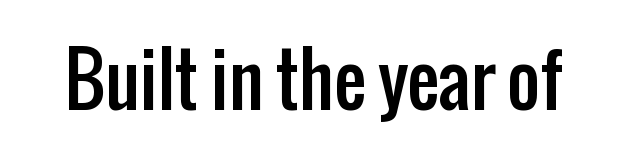
{"serif": "no", "italic": "no", "width": "condensed", "stroke_contrast": "low", "x_height": "medium", "monospaced": "no", "underline": "no", "letter_spacing": "normal", "letter_spacing_em": 0.0, "glyph_px": 72}
